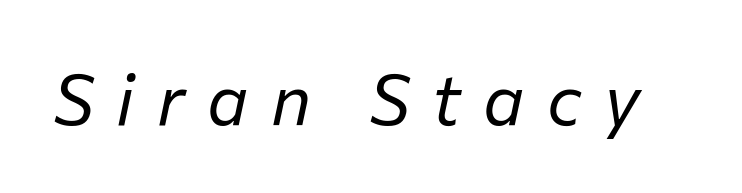
Here the designer chose a conventional face with non-uniform glyph widths. The passage shown is not underscored anywhere. The letters are slanted; this is an italic face. Short note: letters widely spaced. No extra ink here — the face is not bold.
